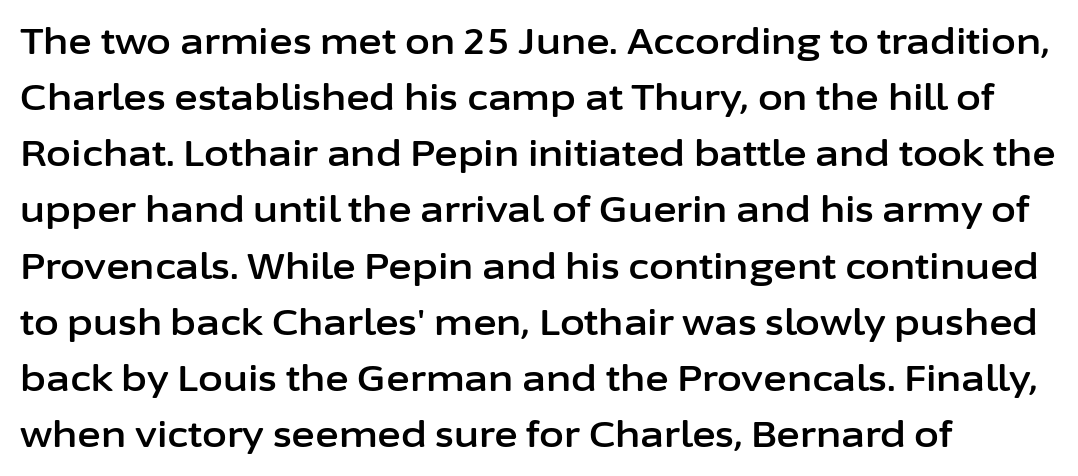
The image shows 36 px sans-serif type, upright; set left-aligned, normal line spacing (1.56x), normal letter spacing, not underlined; low stroke contrast and a medium x-height.
